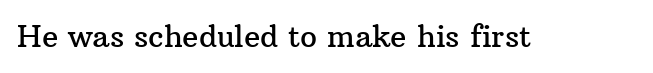
Here the designer chose a conventional face with non-uniform glyph widths. Italic: no, the glyphs are upright roman. I'd call this a serif setting — the letters wear small feet. There is no visible air inserted between adjacent glyphs.
